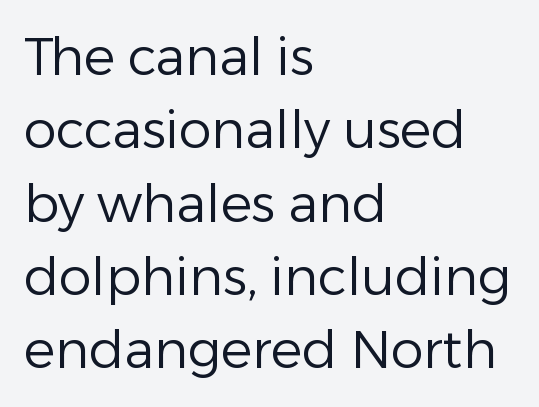
Q: Is the text bold? A: No.
Q: Is the text italic (slanted)? A: No, it is upright.
Q: Is the typeface a serif or a sans-serif typeface? A: Sans-serif.
Q: Is the text underlined? A: No.
Q: How is the paragraph aligned? A: Left-aligned.
Q: Is the spacing between letters normal or unusually wide? A: Normal.
Q: Is the spacing between lines tight, normal or loose? A: Normal.
Q: Width (condensed, normal, or wide)? A: Normal.
Q: Stroke contrast? A: Low.
Q: x-height? A: Medium.
Q: Monospaced? A: No.
